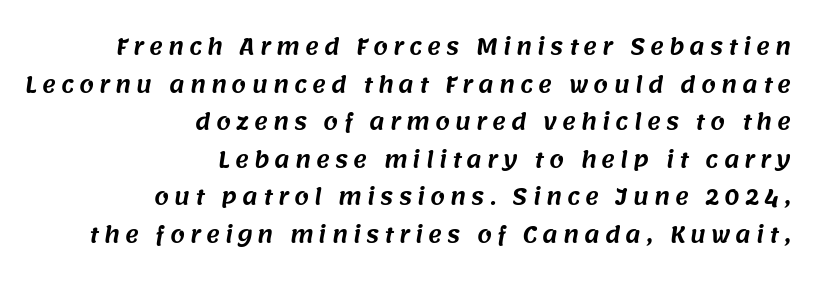
A bare baseline throughout the passage. How are the letters spaced? Widely, with obvious added tracking. Compared with a flush-left layout, this one pins lines to the opposite, right side.
